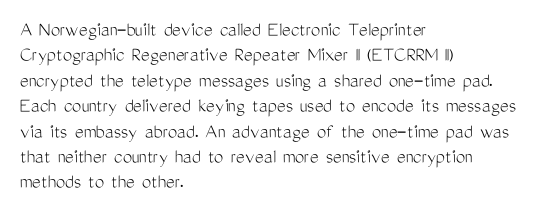
The image shows 21 px text type, upright; set left-aligned, line spacing 1.21x, normal letter spacing, not underlined.
